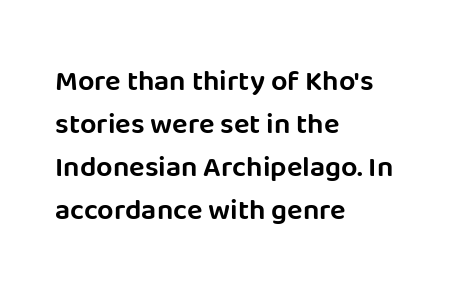
Every row of glyphs begins at an identical x-position on the left. Nothing sits at the stroke ends, so this counts as sans-serif. Here the designer chose a conventional face with non-uniform glyph widths. Characters remain perfectly vertical along every line.
